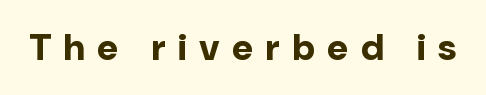
The image shows 37 px bold sans-serif type, upright; set unusually wide letter spacing (+0.33 em), not underlined; low stroke contrast and a medium x-height.
